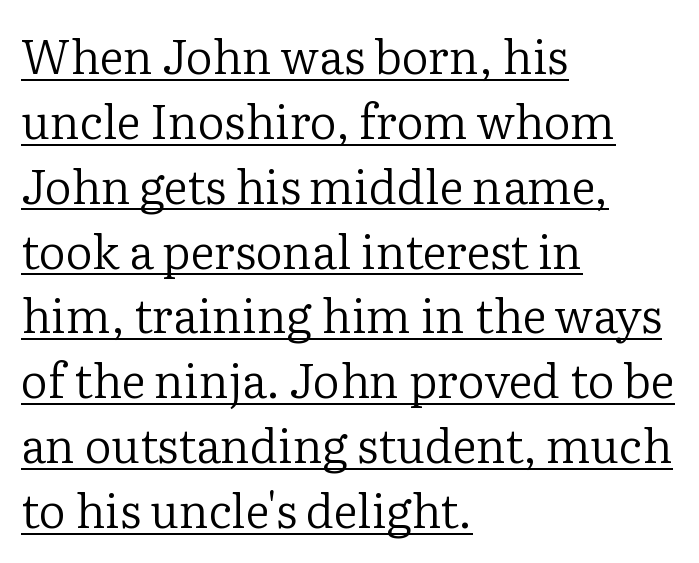
The image shows 47 px regular-weight serif type, upright; set left-aligned, normal line spacing (1.38x), normal letter spacing, underlined; low stroke contrast and a medium x-height.
